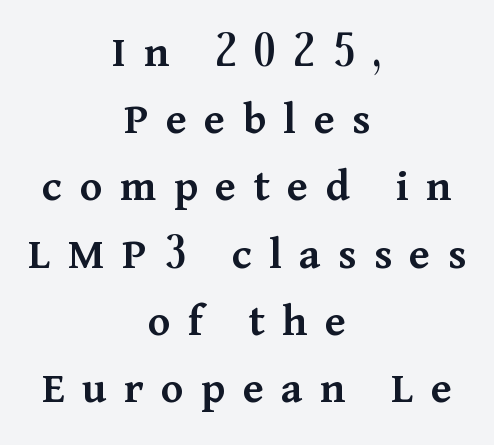
Q: Is the text bold? A: Semi-bold.
Q: Is the text italic (slanted)? A: No, it is upright.
Q: Is the typeface a serif or a sans-serif typeface? A: Serif.
Q: Is the text underlined? A: No.
Q: How is the paragraph aligned? A: Centered.
Q: Is the spacing between letters normal or unusually wide? A: Unusually wide.
Q: Is the spacing between lines tight, normal or loose? A: Normal.
Q: Width (condensed, normal, or wide)? A: Normal.
Q: Stroke contrast? A: Medium.
Q: x-height? A: Medium.
Q: Monospaced? A: No.
